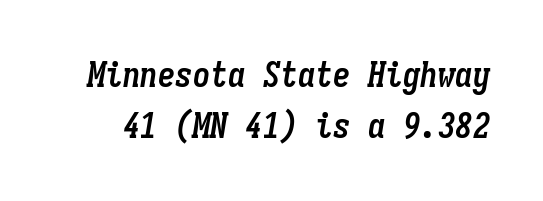
Type without underlining. The passage shown is typed in a monospace face where columns stay perfectly aligned. The letters are bold, with thick, heavy strokes. The leading is moderate, giving the passage an even texture.
